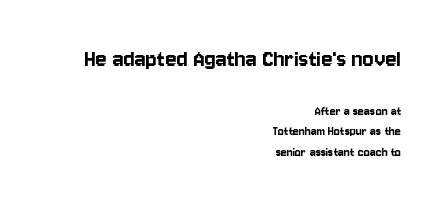
The image shows 26 px text type, upright; set right-aligned, normal line spacing (1.44x), normal letter spacing, not underlined; the first (top) block is 1.86x larger.
